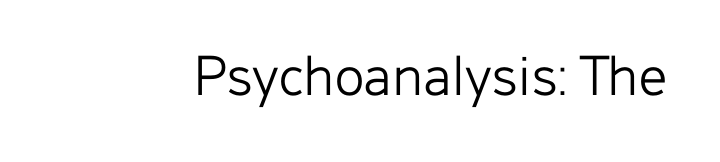
Look at the tracking — it's just the regular setting, nothing added. Proportional: the letters do not fall into vertical columns. Nothing heavy about these letters — not bold at all. The axis of the letterforms is exactly vertical.
